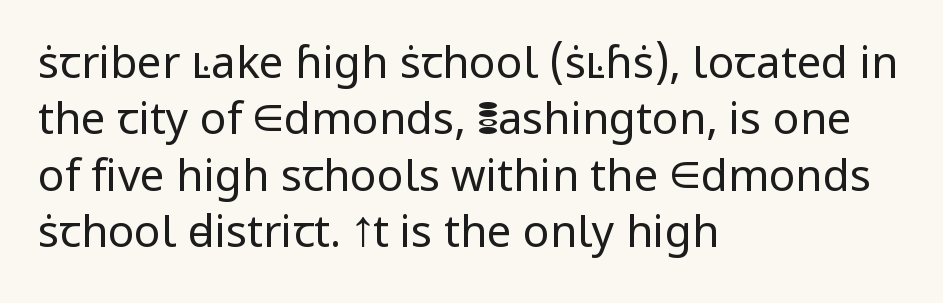
Q: Is the text bold? A: No.
Q: Is the text italic (slanted)? A: No, it is upright.
Q: Is the typeface a serif or a sans-serif typeface? A: Sans-serif.
Q: Is the text underlined? A: No.
Q: How is the paragraph aligned? A: Left-aligned.
Q: Is the spacing between letters normal or unusually wide? A: Normal.
Q: Is the spacing between lines tight, normal or loose? A: Normal.
Q: Width (condensed, normal, or wide)? A: Normal.
Q: Stroke contrast? A: Low.
Q: x-height? A: Medium.
Q: Monospaced? A: No.
